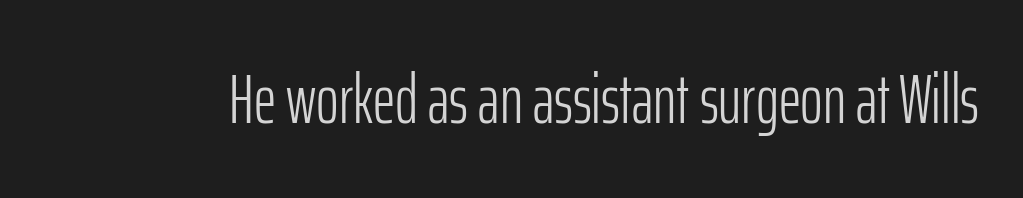
Stroke terminals: plain, sans-serif. There is no visible air inserted between adjacent glyphs. Italic? Not at all — the glyphs are vertical. Note the varied advance widths — an 'i' is clearly narrower than an 'm'.
